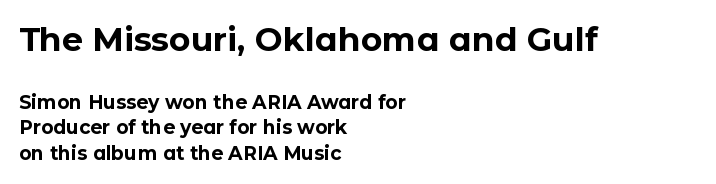
The image shows 33 px bold sans-serif type, upright; set left-aligned, normal line spacing (1.34x), normal letter spacing, not underlined; the first (top) block is 1.74x larger; low stroke contrast and a medium x-height.
